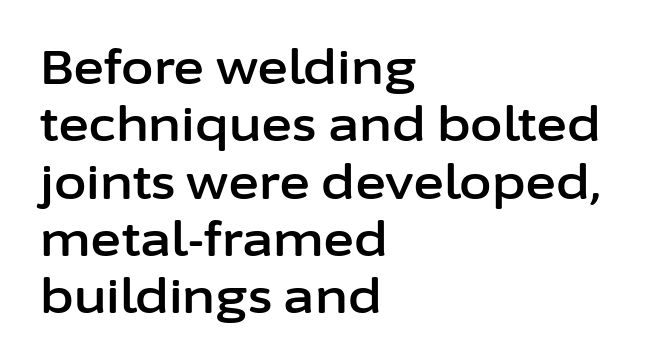
Looks like regular typesetting: each glyph gets only the width it needs. Inter-character spacing is left at the font's built-in metrics. What kind of face is this? One without serifs — a sans. This is the regular roman posture of the typeface.
